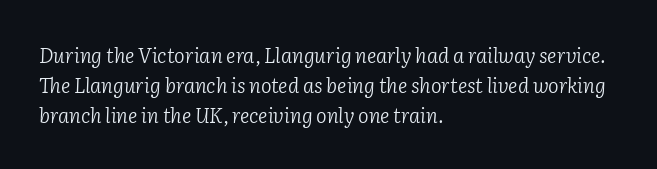
{"italic": "yes", "lean": "right", "slant_degrees": 2, "bold": "no", "underline": "no", "align": "left", "line_spacing": "normal", "line_spacing_ratio": 1.49, "letter_spacing": "normal", "letter_spacing_em": 0.0, "glyph_px": 20}
